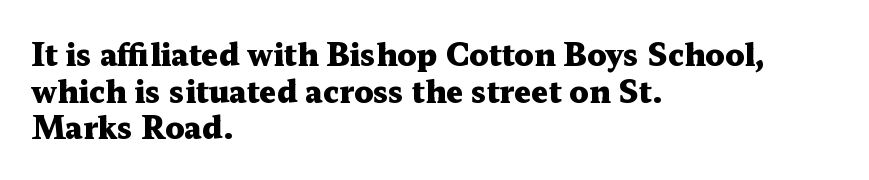
{"serif": "yes", "italic": "no", "bold": "yes", "weight": "heavy", "width": "wide", "stroke_contrast": "medium", "x_height": "medium", "monospaced": "no", "underline": "no", "align": "left", "line_spacing_ratio": 1.22, "letter_spacing": "normal", "letter_spacing_em": 0.0, "glyph_px": 30}
